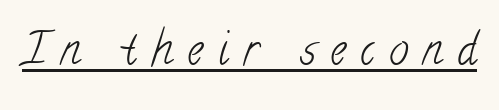
The weight tops out at a normal text grade. Words appear elongated and porous because spacing is wide. Do the characters align in a grid? No, the font is proportional.
